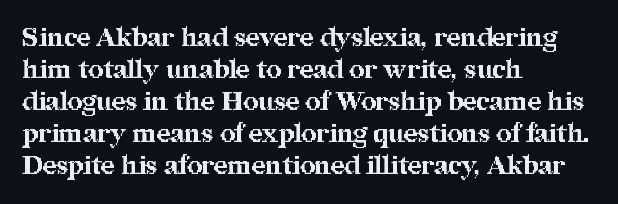
The image shows 26 px bold type, upright; set left-aligned, line spacing 1.23x, normal letter spacing, not underlined.
